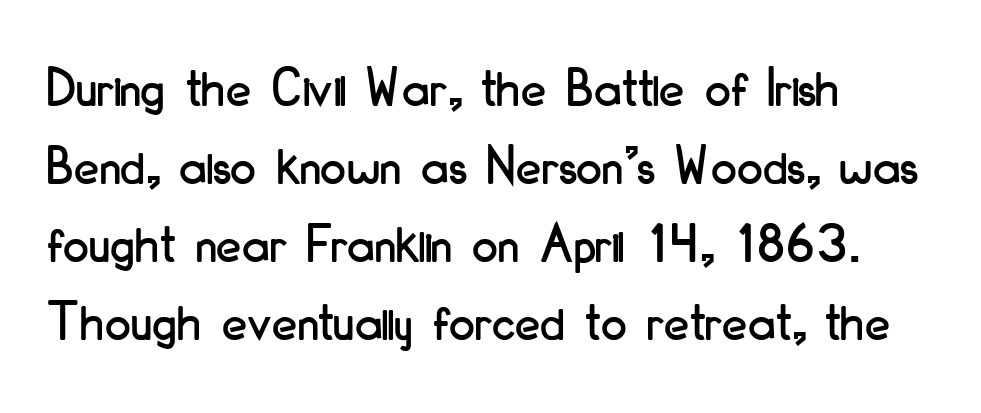
The image shows 57 px condensed sans-serif type, upright; set left-aligned, normal line spacing (1.37x), normal letter spacing, not underlined; low stroke contrast and a small x-height.
